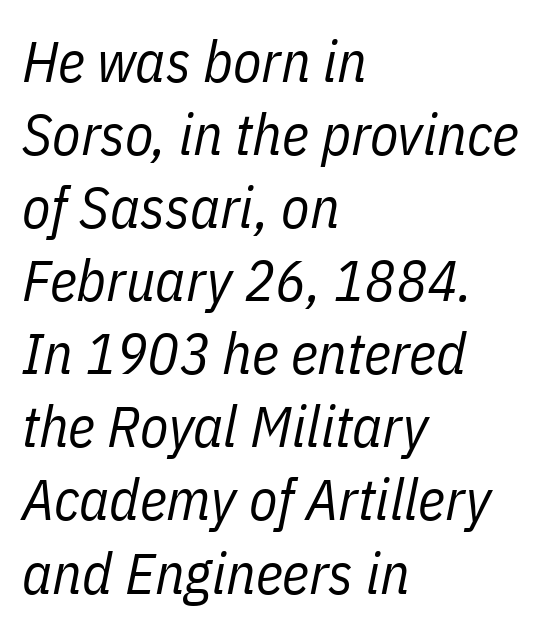
{"italic": "yes", "lean": "right", "slant_degrees": 11, "bold": "no", "weight": "regular", "width": "condensed", "stroke_contrast": "low", "x_height": "medium", "monospaced": "no", "underline": "no", "align": "left", "line_spacing": "normal", "line_spacing_ratio": 1.26, "letter_spacing": "normal", "letter_spacing_em": 0.0, "glyph_px": 58}
